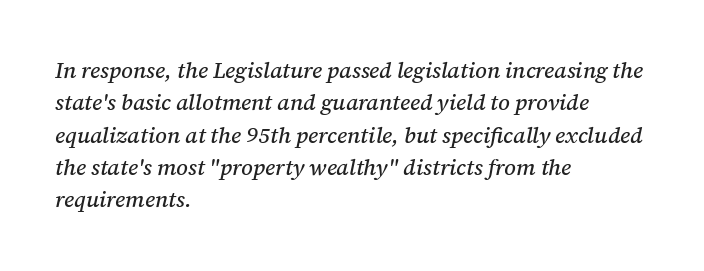
The image shows 22 px text type, italic (leaning right); set left-aligned, normal line spacing (1.47x), normal letter spacing, not underlined.
